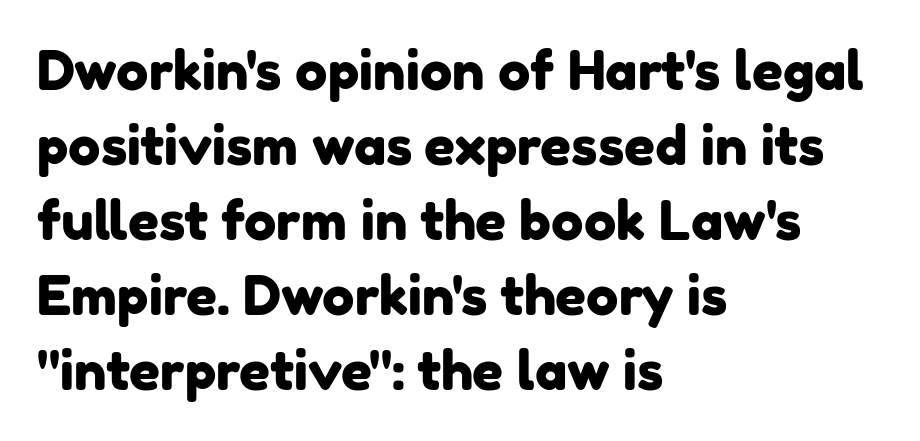
The image shows 54 px sans-serif type; set left-aligned, normal line spacing (1.39x), normal letter spacing, not underlined; low stroke contrast and a medium x-height.
